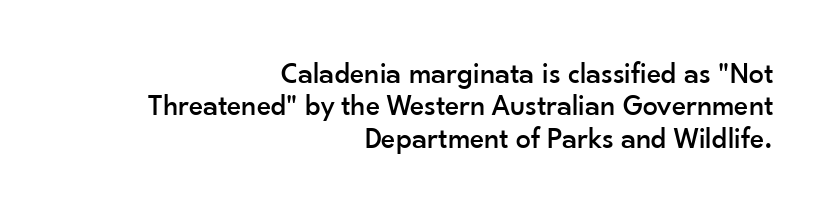
The paragraph shown leans on its right margin. Unlike italic type, these characters show no tilt at all. Characters follow at the spacing the type designer built in. Interline gaps are noticeably narrow in this sample.
